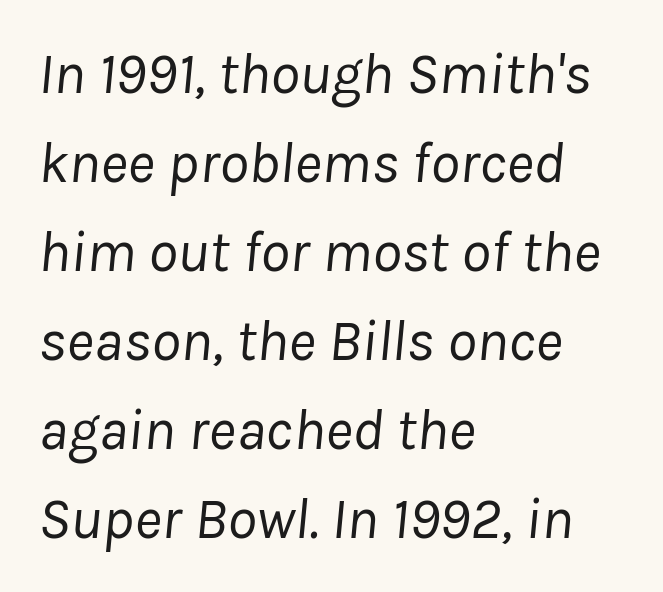
Q: Is the text bold? A: No.
Q: Is the text italic (slanted)? A: Yes, it leans right by about 8 degrees.
Q: Is the text underlined? A: No.
Q: How is the paragraph aligned? A: Left-aligned.
Q: Is the spacing between letters normal or unusually wide? A: Normal.
Q: Is the spacing between lines tight, normal or loose? A: Normal.
Q: Width (condensed, normal, or wide)? A: Normal.
Q: Stroke contrast? A: Low.
Q: x-height? A: Medium.
Q: Monospaced? A: No.
